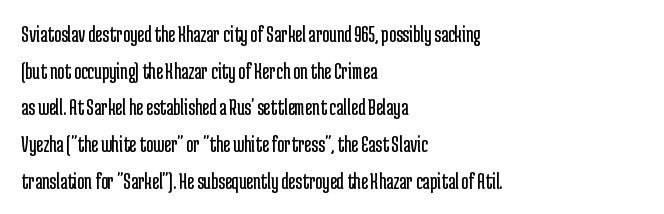
The image shows 24 px text type, upright; set left-aligned, normal line spacing (1.53x), normal letter spacing, not underlined.
